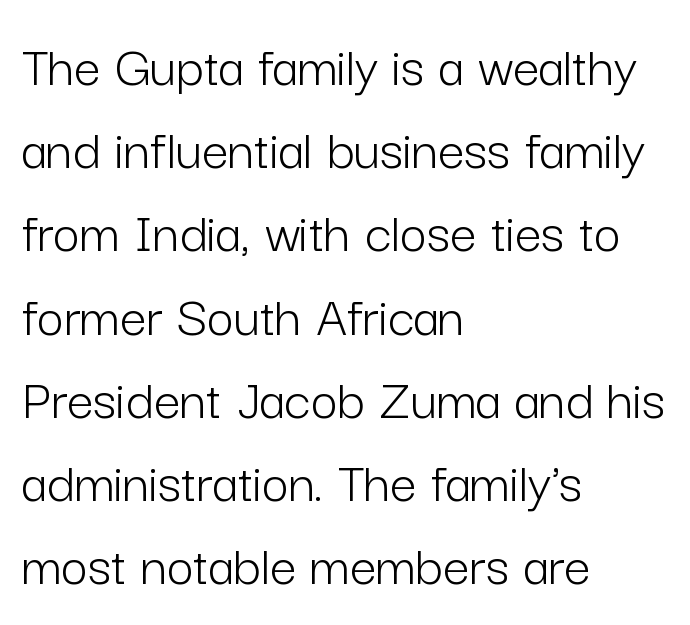
The image shows 59 px light sans-serif type, upright; set left-aligned, normal line spacing (1.41x), normal letter spacing, not underlined; low stroke contrast and a medium x-height.
